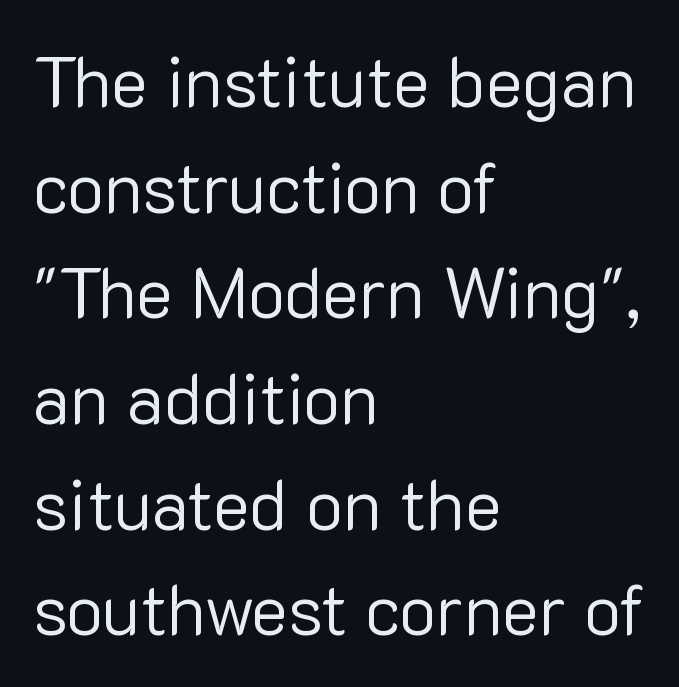
The ragged edge is on the right, which tells us the setting is flush left. Classification — sans serif. Words appear dense and cohesive because spacing is normal. The block of text has a typical density, with ordinary space between rows. Stems here are at most as thick as an everyday book face. Anything drawn beneath the words? Only blank space.
